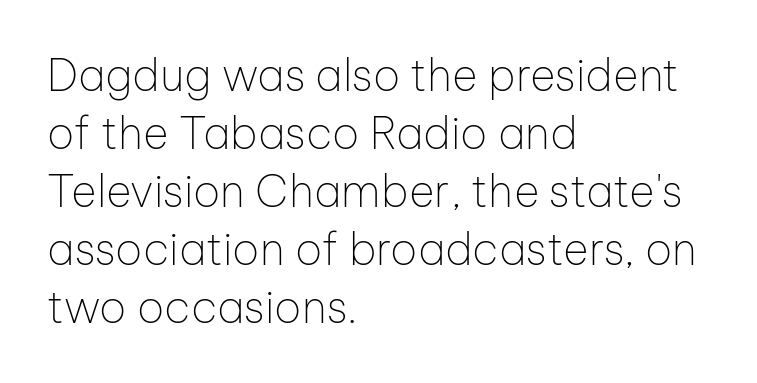
These lines are rendered in a variable-pitch font. Is there any slant? The stems are plumb. Compared with typical body copy, the letter spacing here is the same. The strokes are not fattened; the text isn't bold. Students, observe: this is what conventionally led text looks like.
